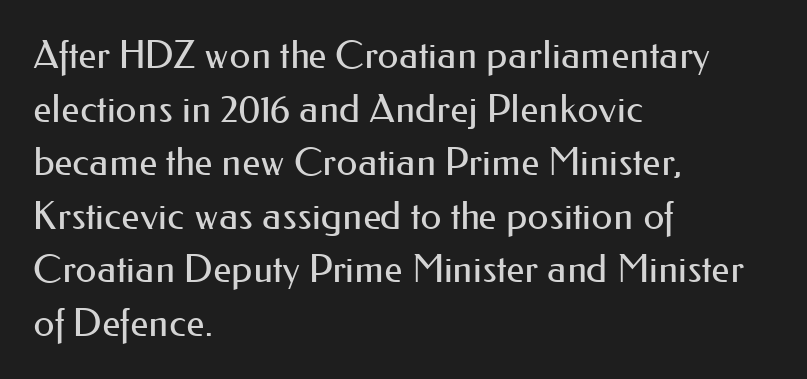
{"serif": "no", "italic": "no", "bold": "no", "weight": "regular", "width": "normal", "stroke_contrast": "medium", "x_height": "small", "monospaced": "no", "underline": "no", "align": "left", "line_spacing": "normal", "line_spacing_ratio": 1.41, "letter_spacing": "normal", "letter_spacing_em": 0.0, "glyph_px": 38}
